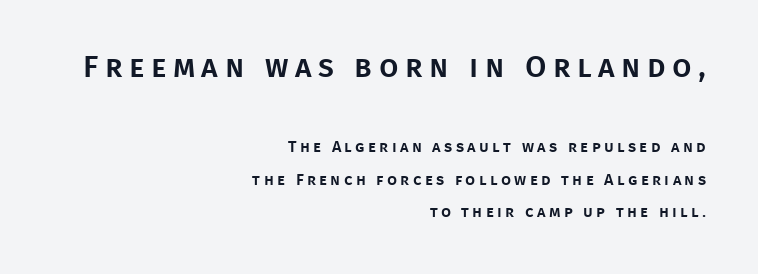
The image shows 31 px sans-serif type, upright; set right-aligned, loose line spacing (2.02x), unusually wide letter spacing (+0.21 em), not underlined; the first (top) block is 1.94x larger; low stroke contrast and a large x-height.
